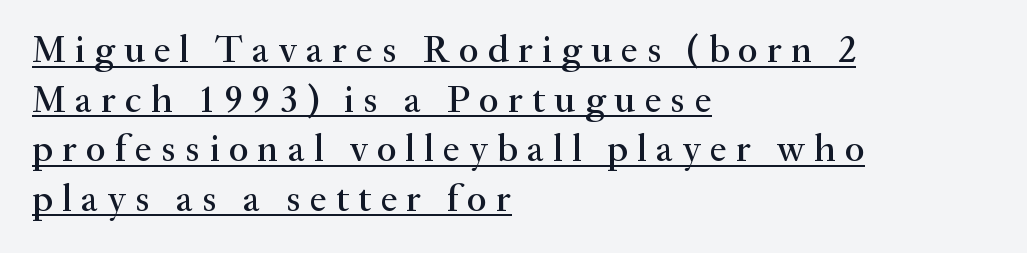
Q: Is the text italic (slanted)? A: No, it is upright.
Q: Is the typeface a serif or a sans-serif typeface? A: Serif.
Q: Is the text underlined? A: Yes.
Q: How is the paragraph aligned? A: Left-aligned.
Q: Is the spacing between letters normal or unusually wide? A: Unusually wide.
Q: Is the spacing between lines tight, normal or loose? A: Normal.
Q: Width (condensed, normal, or wide)? A: Normal.
Q: Stroke contrast? A: Medium.
Q: x-height? A: Small.
Q: Monospaced? A: No.
